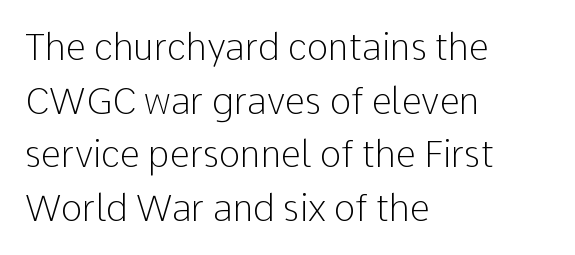
Q: Is the text bold? A: No.
Q: Is the text italic (slanted)? A: No, it is upright.
Q: Is the typeface a serif or a sans-serif typeface? A: Sans-serif.
Q: Is the text underlined? A: No.
Q: How is the paragraph aligned? A: Left-aligned.
Q: Is the spacing between letters normal or unusually wide? A: Normal.
Q: Is the spacing between lines tight, normal or loose? A: Normal.
Q: Width (condensed, normal, or wide)? A: Normal.
Q: Stroke contrast? A: Low.
Q: x-height? A: Medium.
Q: Monospaced? A: No.
